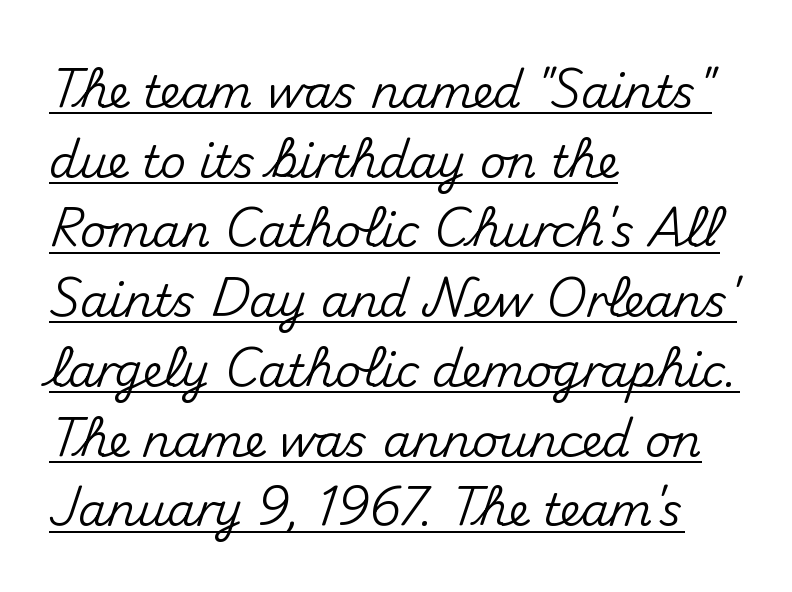
{"serif": "no", "width": "normal", "stroke_contrast": "medium", "x_height": "small", "monospaced": "no", "underline": "yes", "align": "left", "line_spacing": "normal", "line_spacing_ratio": 1.55, "letter_spacing": "normal", "letter_spacing_em": 0.0, "glyph_px": 45}
